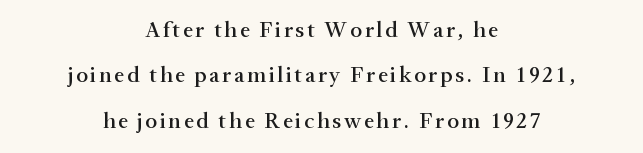
The image shows 23 px text type, upright; set centered, loose line spacing (1.97x), not underlined.
